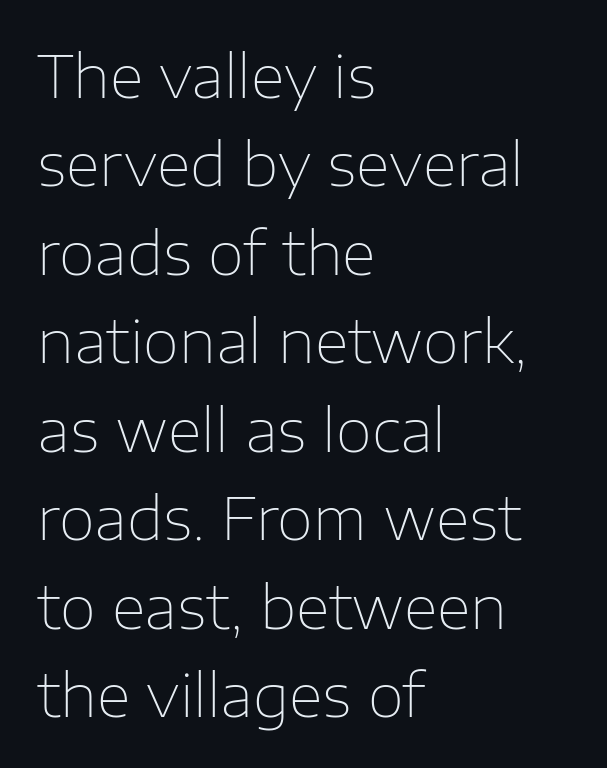
{"serif": "no", "italic": "no", "bold": "no", "weight": "thin", "width": "normal", "stroke_contrast": "low", "x_height": "medium", "monospaced": "no", "underline": "no", "align": "left", "line_spacing": "normal", "line_spacing_ratio": 1.5, "letter_spacing": "normal", "letter_spacing_em": 0.0, "glyph_px": 59}
